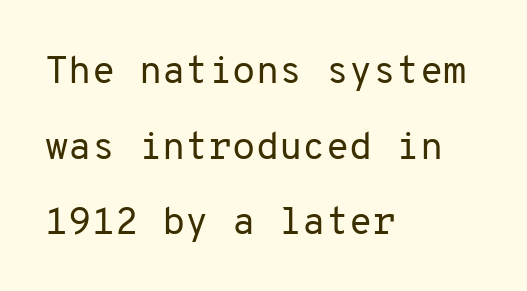
Q: Is the text bold? A: No.
Q: Is the text italic (slanted)? A: No, it is upright.
Q: Is the typeface a serif or a sans-serif typeface? A: Sans-serif.
Q: Is the text underlined? A: No.
Q: How is the paragraph aligned? A: Left-aligned.
Q: Is the spacing between letters normal or unusually wide? A: Normal.
Q: Is the spacing between lines tight, normal or loose? A: Loose.
Q: Width (condensed, normal, or wide)? A: Normal.
Q: Stroke contrast? A: Low.
Q: x-height? A: Medium.
Q: Monospaced? A: Yes.
